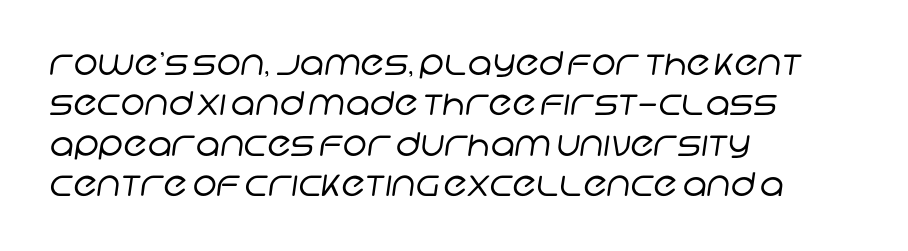
Glyph-to-glyph distance matches everyday printed text. This sample is left-justified, so line endings fall wherever the words run out. Think of a printed novel: that variable character pitch is what you see here. Is this a heavy cut? Hardly; it is regular or lighter. No word sits above an underline. The font family rendered here belongs to the sans-serif group.
